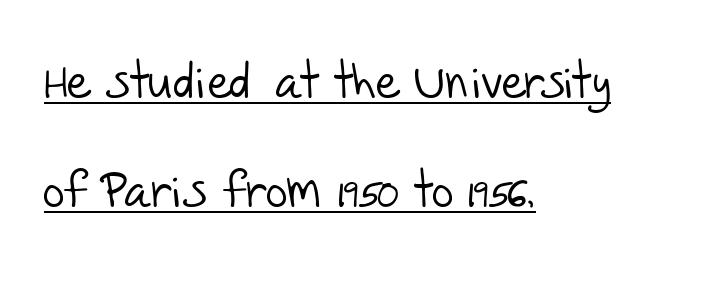
Q: Is the text bold? A: No.
Q: Is the typeface a serif or a sans-serif typeface? A: Sans-serif.
Q: Is the text underlined? A: Yes.
Q: How is the paragraph aligned? A: Left-aligned.
Q: Is the spacing between letters normal or unusually wide? A: Normal.
Q: Is the spacing between lines tight, normal or loose? A: Loose.
Q: Width (condensed, normal, or wide)? A: Normal.
Q: Stroke contrast? A: Low.
Q: x-height? A: Large.
Q: Monospaced? A: No.
